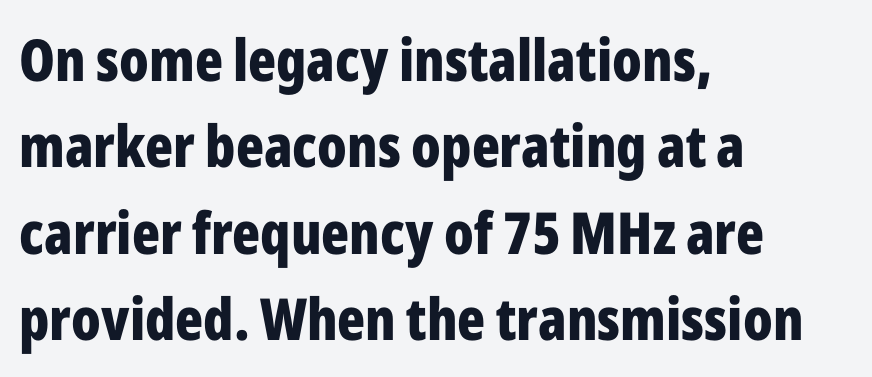
Q: Is the text bold? A: Yes.
Q: Is the text italic (slanted)? A: No, it is upright.
Q: Is the typeface a serif or a sans-serif typeface? A: Sans-serif.
Q: Is the text underlined? A: No.
Q: How is the paragraph aligned? A: Left-aligned.
Q: Is the spacing between letters normal or unusually wide? A: Normal.
Q: Is the spacing between lines tight, normal or loose? A: Normal.
Q: Width (condensed, normal, or wide)? A: Condensed.
Q: Stroke contrast? A: Low.
Q: x-height? A: Medium.
Q: Monospaced? A: No.
